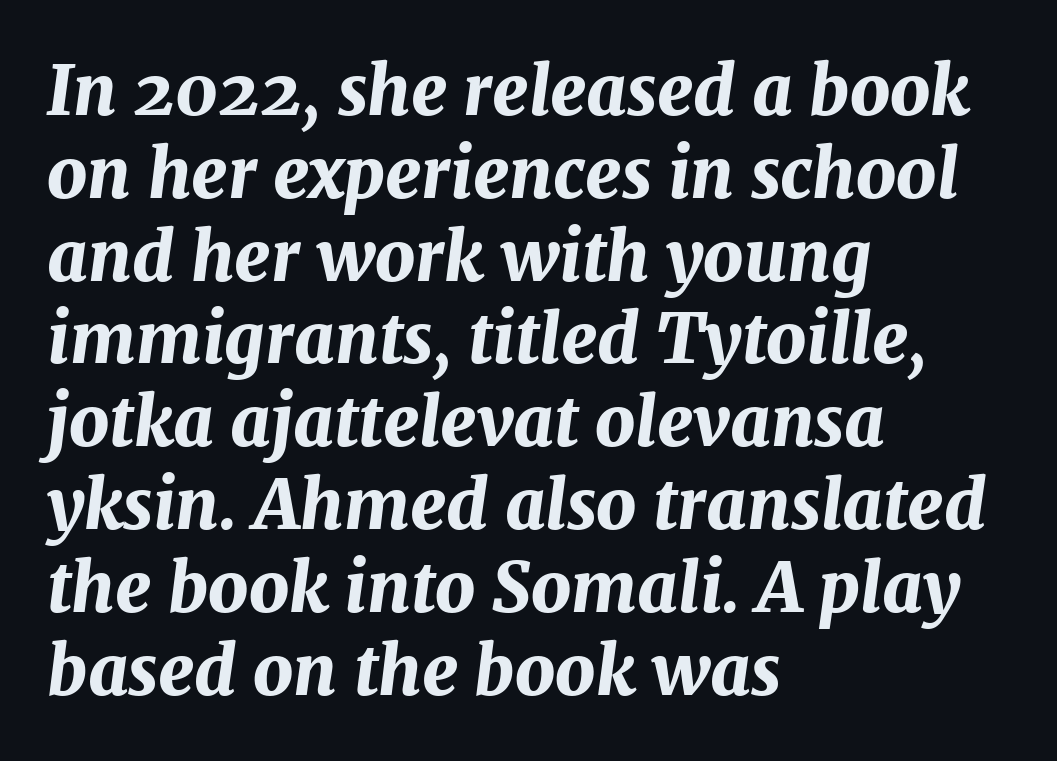
The image shows 69 px bold type, italic (leaning right); set left-aligned, line spacing 1.2x, normal letter spacing, not underlined; medium stroke contrast and a medium x-height.
